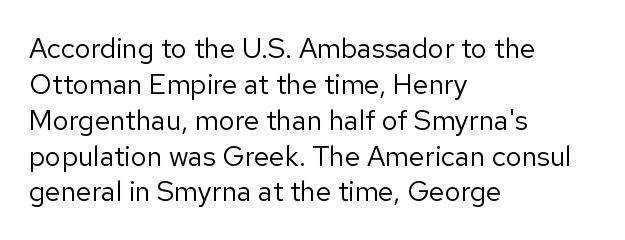
Looks like regular typesetting: each glyph gets only the width it needs. Compared with a typical body face, this is equally light or lighter still. Regarding leading, the lines here are spaced in the standard way. Short and long lines alike share a common starting point at left. Regarding serifs, this sample does without them.
